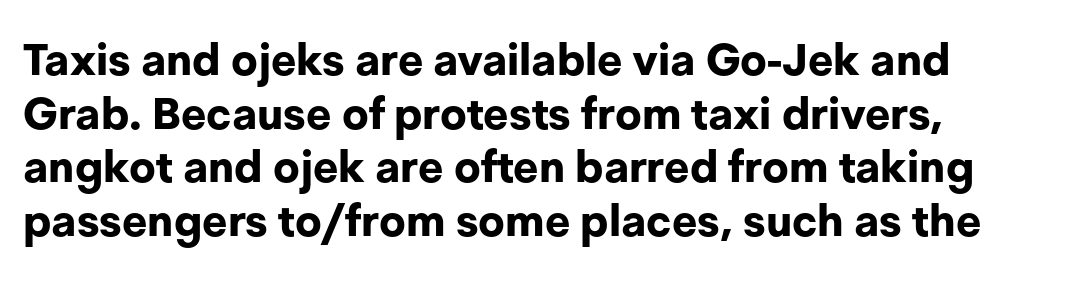
The lettering stays uniformly vertical, giving the passage a roman look. Varying glyph widths throughout — classic text-font behaviour. The compositor pushed each line to the left boundary. To sum up the face: it is a sans, with no serifs.
